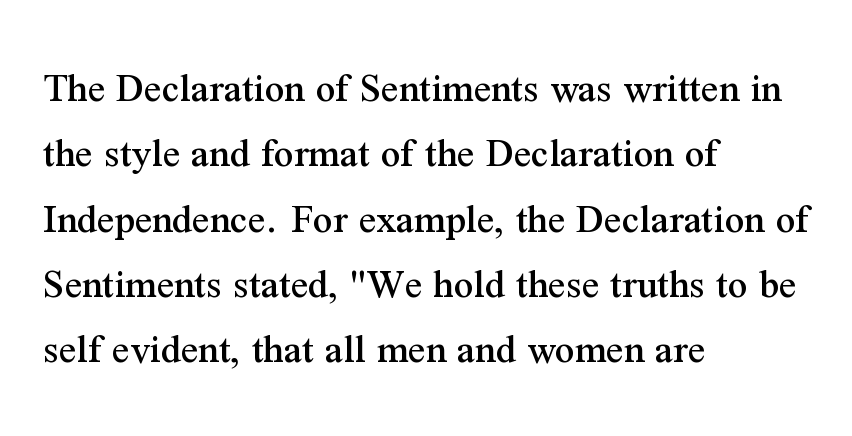
{"serif": "yes", "italic": "no", "width": "normal", "stroke_contrast": "medium", "x_height": "medium", "monospaced": "no", "underline": "no", "align": "left", "line_spacing": "normal", "line_spacing_ratio": 1.52, "letter_spacing": "normal", "letter_spacing_em": 0.0, "glyph_px": 43}
